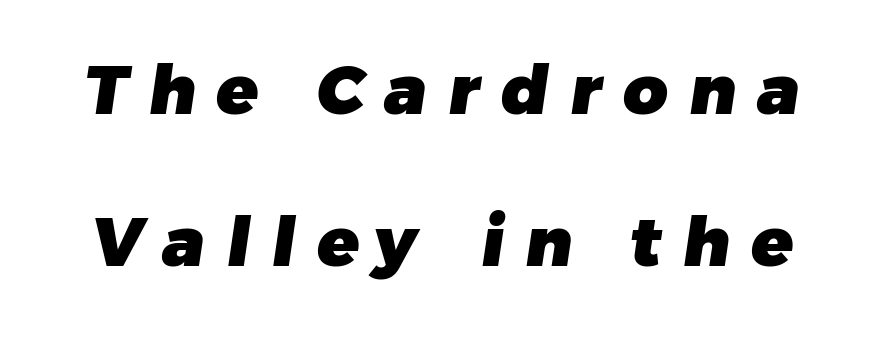
Q: Is the text bold? A: Yes.
Q: Is the typeface a serif or a sans-serif typeface? A: Sans-serif.
Q: Is the text underlined? A: No.
Q: Is the spacing between letters normal or unusually wide? A: Unusually wide.
Q: Is the spacing between lines tight, normal or loose? A: Loose.
Q: Width (condensed, normal, or wide)? A: Normal.
Q: Stroke contrast? A: Low.
Q: x-height? A: Medium.
Q: Monospaced? A: No.
